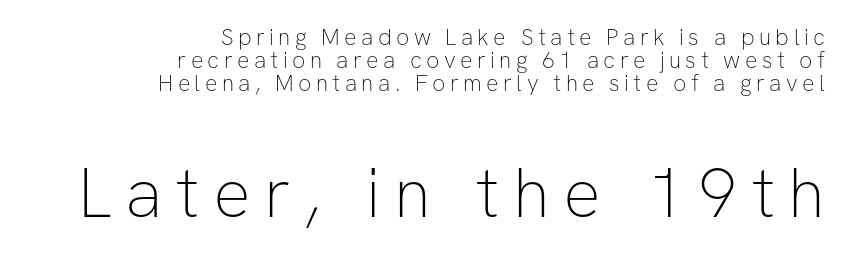
Q: Is the text bold? A: No.
Q: Is the text italic (slanted)? A: No, it is upright.
Q: Is the typeface a serif or a sans-serif typeface? A: Sans-serif.
Q: Is the text underlined? A: No.
Q: How is the paragraph aligned? A: Right-aligned.
Q: Is the spacing between lines tight, normal or loose? A: Tight.
Q: Which block of text is set in a larger size, the first (top) or the second (bottom)? A: The second (bottom) one.
Q: Width (condensed, normal, or wide)? A: Normal.
Q: Stroke contrast? A: Low.
Q: x-height? A: Medium.
Q: Monospaced? A: No.
